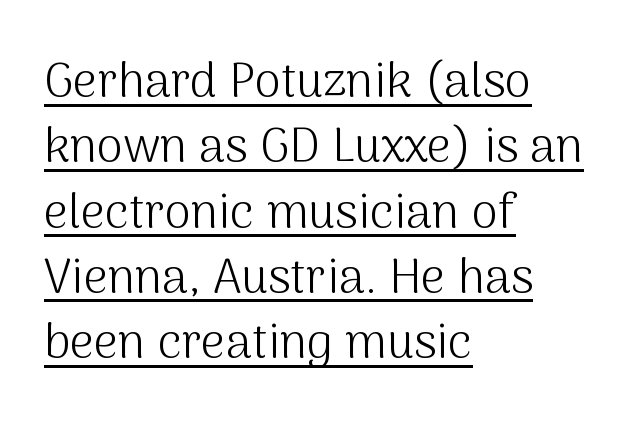
Q: Is the text bold? A: No.
Q: Is the text italic (slanted)? A: No, it is upright.
Q: Is the typeface a serif or a sans-serif typeface? A: Sans-serif.
Q: Is the text underlined? A: Yes.
Q: How is the paragraph aligned? A: Left-aligned.
Q: Is the spacing between letters normal or unusually wide? A: Normal.
Q: Is the spacing between lines tight, normal or loose? A: Normal.
Q: Width (condensed, normal, or wide)? A: Normal.
Q: Stroke contrast? A: Medium.
Q: x-height? A: Medium.
Q: Monospaced? A: No.
